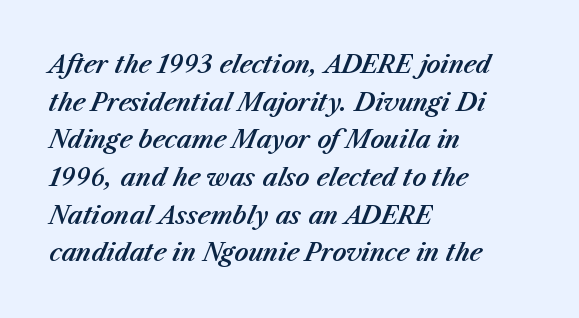
Characters are canted at an angle relative to the baseline's perpendicular. Unmarked baselines from the first word to the last. Honestly, the row spacing looks completely unremarkable. Left-aligned paragraph, ragged on the right.
